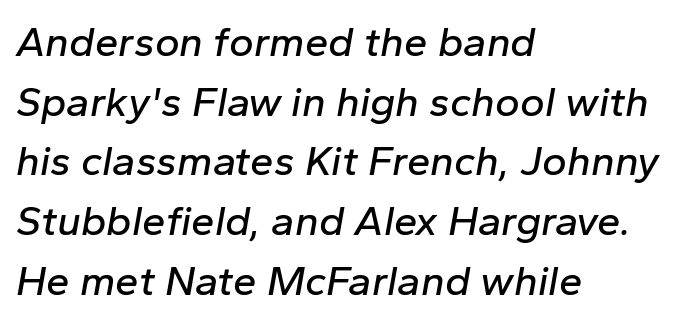
The image shows 42 px text type, italic (leaning right); set left-aligned, normal line spacing (1.42x), normal letter spacing, not underlined; low stroke contrast and a medium x-height.
